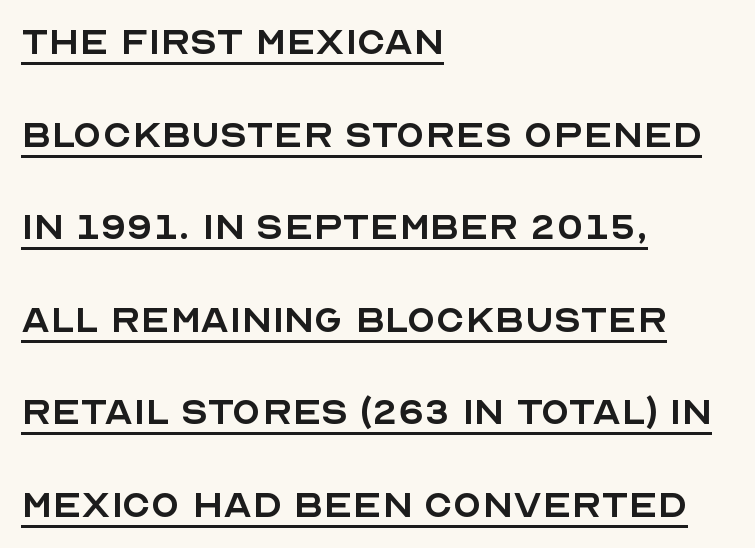
{"serif": "no", "italic": "no", "bold": "no", "weight": "regular", "width": "normal", "x_height": "large", "monospaced": "no", "underline": "yes", "align": "left", "line_spacing": "loose", "line_spacing_ratio": 1.97, "letter_spacing": "normal", "letter_spacing_em": 0.0, "glyph_px": 47}
